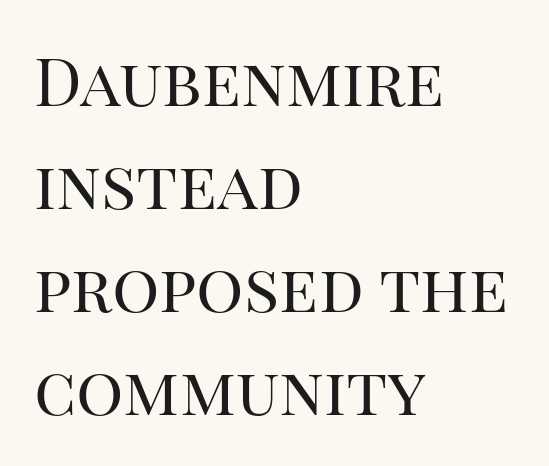
{"serif": "yes", "italic": "no", "bold": "no", "weight": "regular", "width": "normal", "stroke_contrast": "high", "x_height": "large", "monospaced": "no", "underline": "no", "align": "left", "line_spacing": "normal", "line_spacing_ratio": 1.56, "letter_spacing": "normal", "letter_spacing_em": 0.0, "glyph_px": 66}
